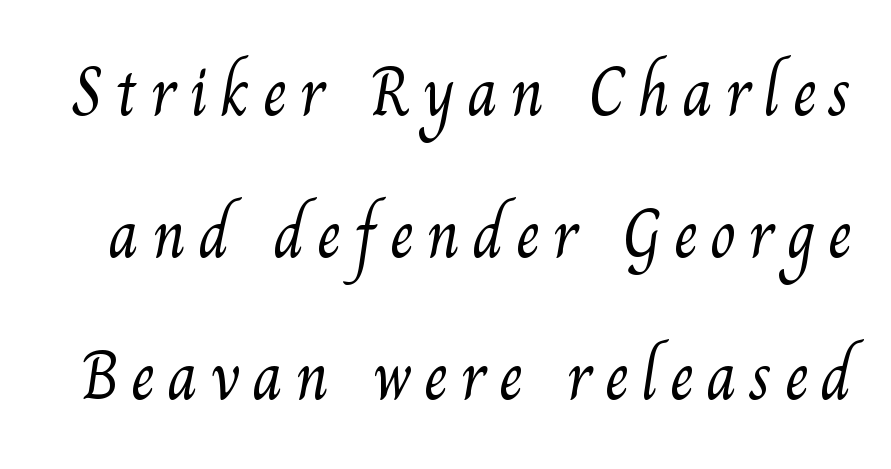
{"serif": "yes", "bold": "no", "weight": "light", "width": "normal", "stroke_contrast": "medium", "x_height": "small", "monospaced": "no", "underline": "no", "line_spacing": "loose", "line_spacing_ratio": 2.09, "glyph_px": 68}
